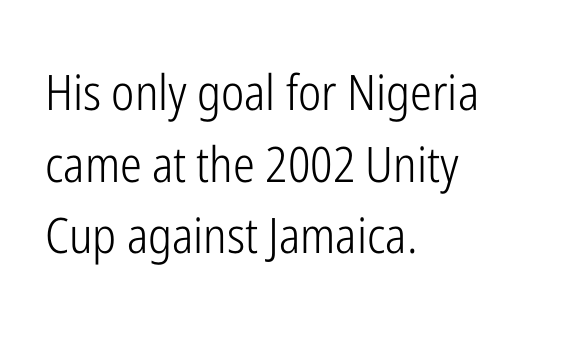
These glyphs show unthickened strokes, regular width or finer. Notice how the stems are strictly vertical — no italics here. Each word holds together tightly as a unit, with standard inter-letter gaps. The letters carry no serifs — their stems end cleanly without finishing strokes.
